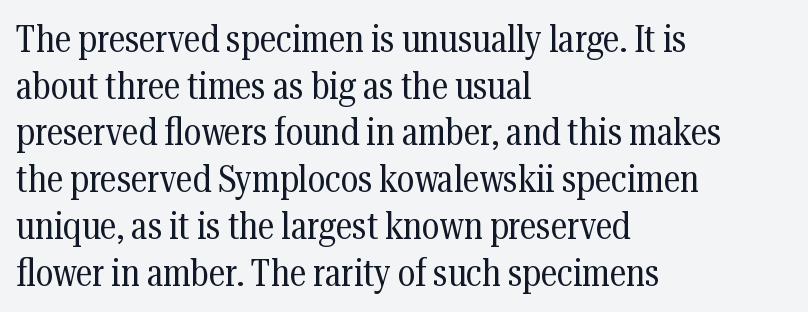
Q: Is the text bold? A: No.
Q: Is the text italic (slanted)? A: No, it is upright.
Q: Is the typeface a serif or a sans-serif typeface? A: Serif.
Q: Is the text underlined? A: No.
Q: How is the paragraph aligned? A: Left-aligned.
Q: Is the spacing between letters normal or unusually wide? A: Normal.
Q: Width (condensed, normal, or wide)? A: Condensed.
Q: Stroke contrast? A: Medium.
Q: x-height? A: Medium.
Q: Monospaced? A: No.
